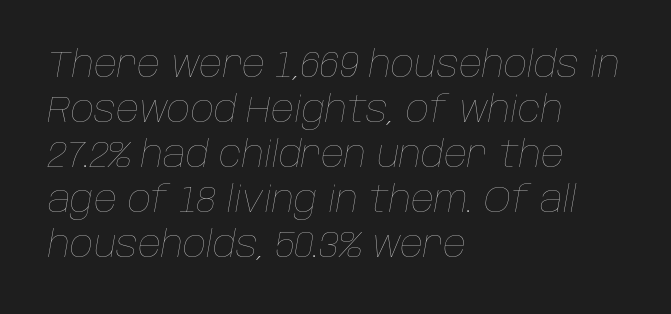
Summary of vertical rhythm: regular, with standard interline spacing. The passage shown is not bold in any degree. Line starts are locked; line ends wander. Note the varied advance widths — an 'i' is clearly narrower than an 'm'.
